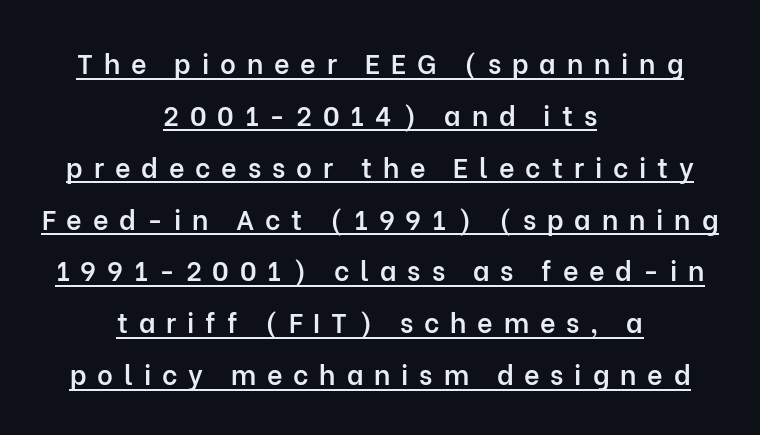
{"italic": "no", "bold": "semi", "underline": "yes", "align": "center", "line_spacing": "loose", "line_spacing_ratio": 1.92, "letter_spacing": "wide", "letter_spacing_em": 0.4, "glyph_px": 27}
